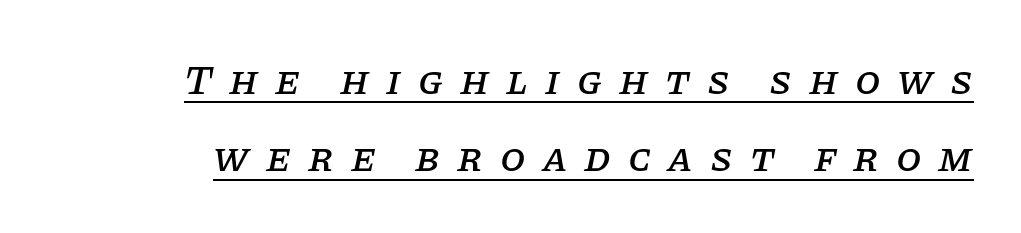
The image shows 41 px serif type, italic (leaning right); set line spacing 1.89x, unusually wide letter spacing (+0.41 em), underlined; low stroke contrast and a large x-height.
